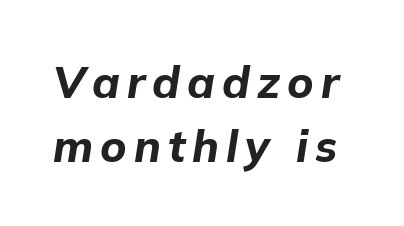
Q: Is the text bold? A: Yes.
Q: Is the text italic (slanted)? A: Yes, it leans right by about 9 degrees.
Q: Is the text underlined? A: No.
Q: Is the spacing between lines tight, normal or loose? A: Normal.
Q: Width (condensed, normal, or wide)? A: Normal.
Q: Stroke contrast? A: Low.
Q: x-height? A: Medium.
Q: Monospaced? A: No.
